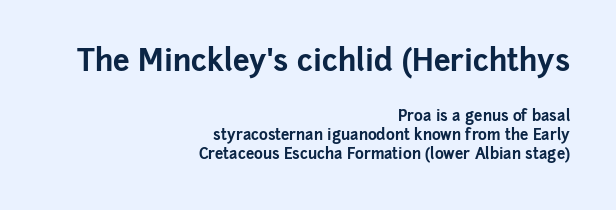
Q: Is the text bold? A: Yes.
Q: Is the text italic (slanted)? A: No, it is upright.
Q: Is the typeface a serif or a sans-serif typeface? A: Sans-serif.
Q: Is the text underlined? A: No.
Q: How is the paragraph aligned? A: Right-aligned.
Q: Is the spacing between letters normal or unusually wide? A: Normal.
Q: Is the spacing between lines tight, normal or loose? A: Normal.
Q: Which block of text is set in a larger size, the first (top) or the second (bottom)? A: The first (top) one.
Q: Width (condensed, normal, or wide)? A: Normal.
Q: Stroke contrast? A: Low.
Q: x-height? A: Medium.
Q: Monospaced? A: No.
